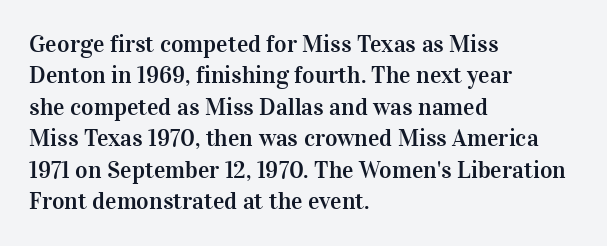
Q: Is the text italic (slanted)? A: No, it is upright.
Q: Is the text underlined? A: No.
Q: How is the paragraph aligned? A: Left-aligned.
Q: Is the spacing between letters normal or unusually wide? A: Normal.
Q: Is the spacing between lines tight, normal or loose? A: Normal.
